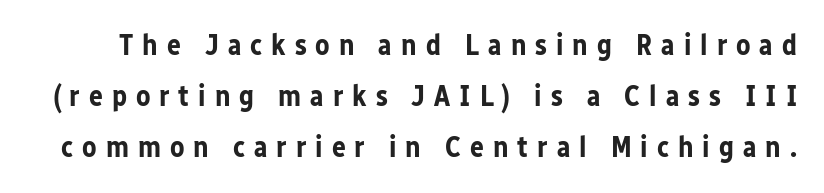
Italic: no, the glyphs are upright roman. To sum up the face: it is a sans, with no serifs. These lines carry a lot of weight — the face is fully bold. The rendering inserts visible extra space after every character. Think of a printed novel: that variable character pitch is what you see here.
